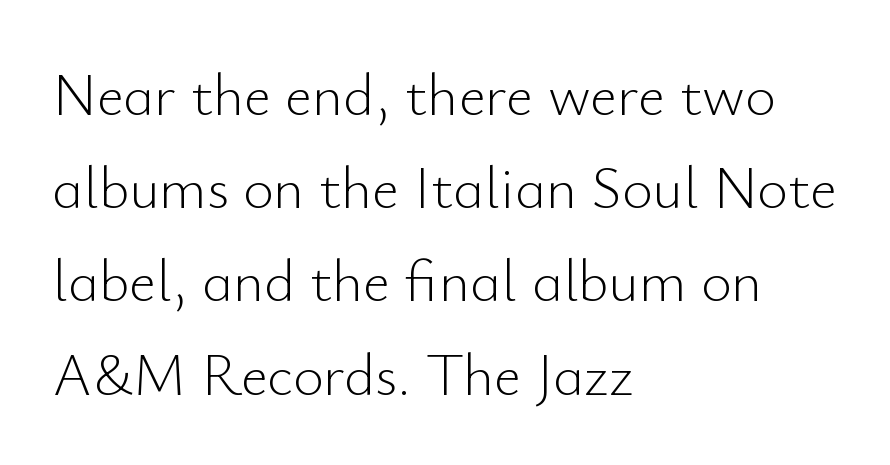
Q: Is the text bold? A: No.
Q: Is the text italic (slanted)? A: No, it is upright.
Q: Is the typeface a serif or a sans-serif typeface? A: Sans-serif.
Q: Is the text underlined? A: No.
Q: How is the paragraph aligned? A: Left-aligned.
Q: Is the spacing between letters normal or unusually wide? A: Normal.
Q: Is the spacing between lines tight, normal or loose? A: Normal.
Q: Width (condensed, normal, or wide)? A: Normal.
Q: Stroke contrast? A: Low.
Q: x-height? A: Small.
Q: Monospaced? A: No.
